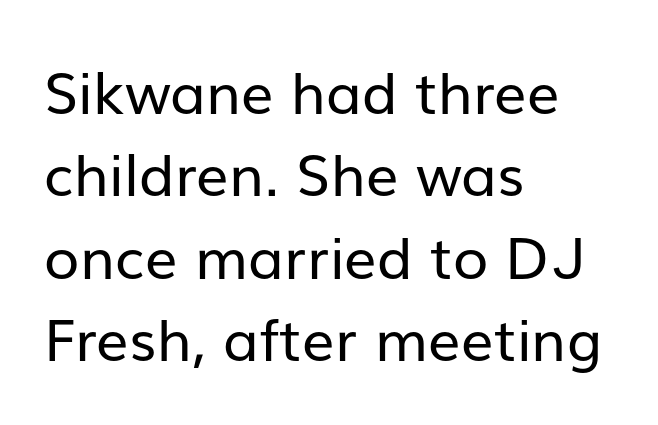
Q: Is the text bold? A: No.
Q: Is the text italic (slanted)? A: No, it is upright.
Q: Is the typeface a serif or a sans-serif typeface? A: Sans-serif.
Q: Is the text underlined? A: No.
Q: How is the paragraph aligned? A: Left-aligned.
Q: Is the spacing between letters normal or unusually wide? A: Normal.
Q: Is the spacing between lines tight, normal or loose? A: Normal.
Q: Width (condensed, normal, or wide)? A: Normal.
Q: Stroke contrast? A: Low.
Q: x-height? A: Medium.
Q: Monospaced? A: No.
